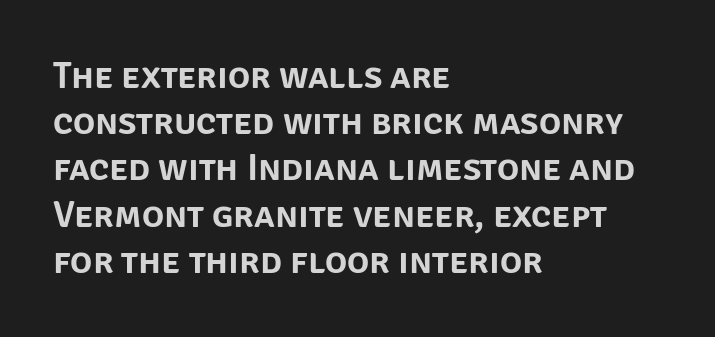
Q: Is the text italic (slanted)? A: No, it is upright.
Q: Is the typeface a serif or a sans-serif typeface? A: Sans-serif.
Q: Is the text underlined? A: No.
Q: How is the paragraph aligned? A: Left-aligned.
Q: Is the spacing between letters normal or unusually wide? A: Normal.
Q: Is the spacing between lines tight, normal or loose? A: Normal.
Q: Width (condensed, normal, or wide)? A: Normal.
Q: Stroke contrast? A: Low.
Q: x-height? A: Large.
Q: Monospaced? A: No.
